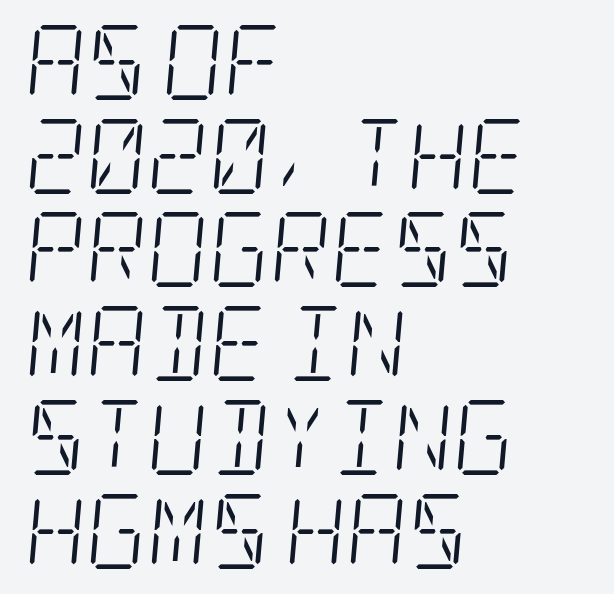
What kind of face is this? One with serifs. Clear beneath every line of the passage. Each stroke keeps to a modest, everyday thickness or less. Notice how descenders clear the ascenders below comfortably — that's standard leading. If you drew a line through each stem, it would be angled.
